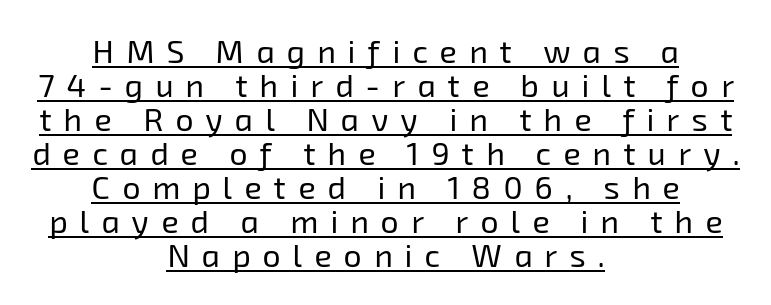
{"serif": "no", "bold": "no", "weight": "regular", "width": "normal", "stroke_contrast": "low", "x_height": "medium", "monospaced": "no", "underline": "yes", "align": "center", "line_spacing": "tight", "line_spacing_ratio": 1.06, "letter_spacing": "wide", "letter_spacing_em": 0.38, "glyph_px": 32}
